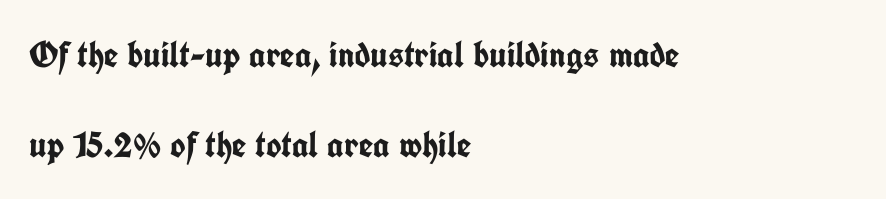
Q: Is the text bold? A: Yes.
Q: Is the text italic (slanted)? A: No, it is upright.
Q: Is the typeface a serif or a sans-serif typeface? A: Sans-serif.
Q: Is the text underlined? A: No.
Q: How is the paragraph aligned? A: Left-aligned.
Q: Is the spacing between letters normal or unusually wide? A: Normal.
Q: Is the spacing between lines tight, normal or loose? A: Loose.
Q: Width (condensed, normal, or wide)? A: Condensed.
Q: Stroke contrast? A: Low.
Q: x-height? A: Medium.
Q: Monospaced? A: No.
